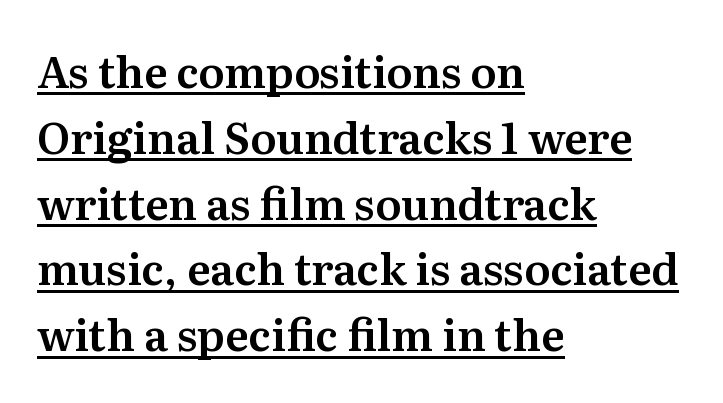
The image shows 43 px serif type, upright; set left-aligned, normal line spacing (1.53x), normal letter spacing, underlined; medium stroke contrast and a medium x-height.
